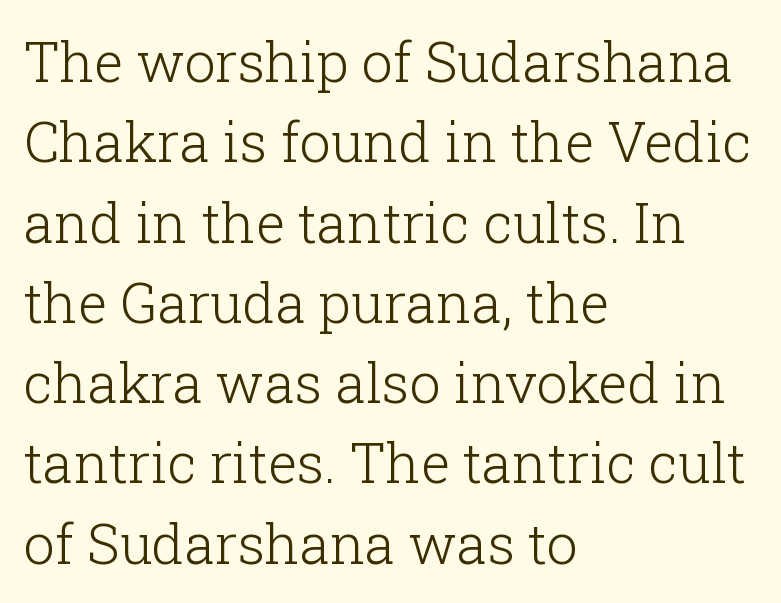
The image shows 55 px light serif type, upright; set left-aligned, normal line spacing (1.46x), normal letter spacing, not underlined; low stroke contrast and a medium x-height.
